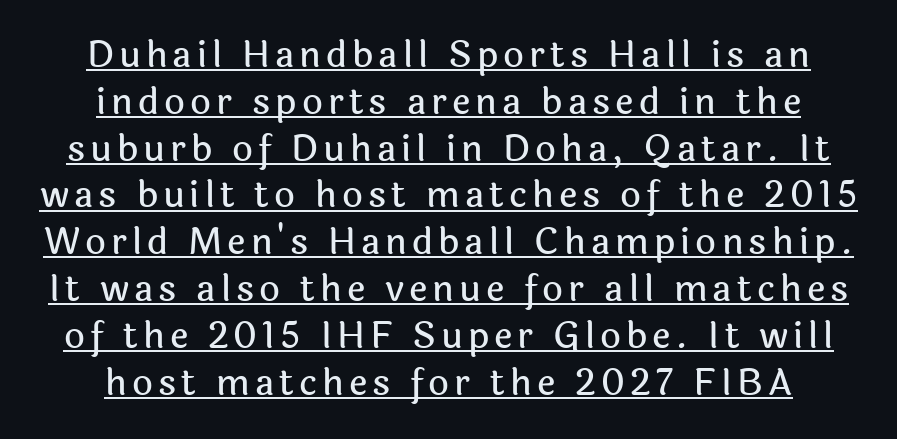
The image shows 36 px sans-serif type, upright; set centered, normal line spacing (1.3x), underlined; a medium x-height.
